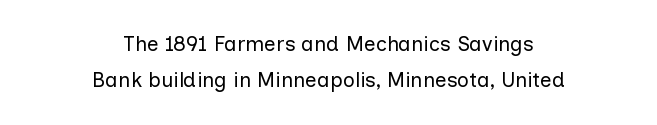
Q: Is the text bold? A: No.
Q: Is the text italic (slanted)? A: No, it is upright.
Q: Is the text underlined? A: No.
Q: How is the paragraph aligned? A: Centered.
Q: Is the spacing between letters normal or unusually wide? A: Normal.
